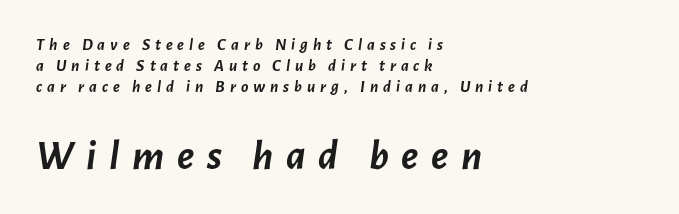
{"italic": "yes", "lean": "right", "slant_degrees": 7, "bold": "yes", "weight": "semibold", "width": "normal", "stroke_contrast": "low", "x_height": "medium", "monospaced": "no", "underline": "no", "align": "left", "line_spacing_ratio": 1.24, "letter_spacing": "wide", "letter_spacing_em": 0.29, "larger_block": "second", "size_ratio": 2.53, "glyph_px": 43}
